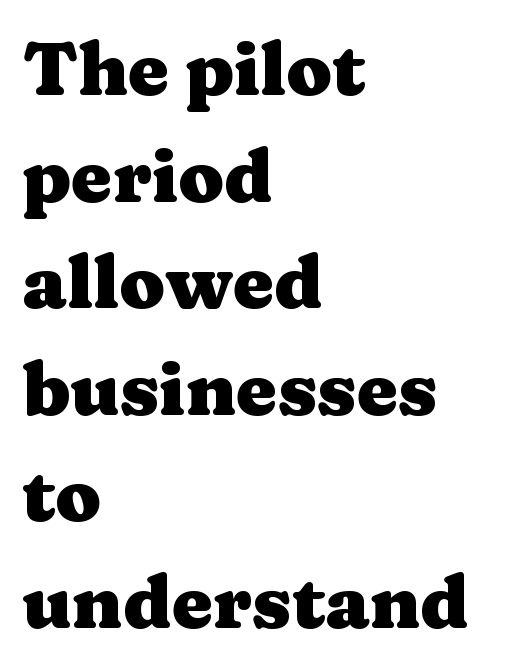
The image shows 74 px heavy, wide serif type, upright; set left-aligned, normal line spacing (1.44x), normal letter spacing, not underlined; medium stroke contrast and a medium x-height.
